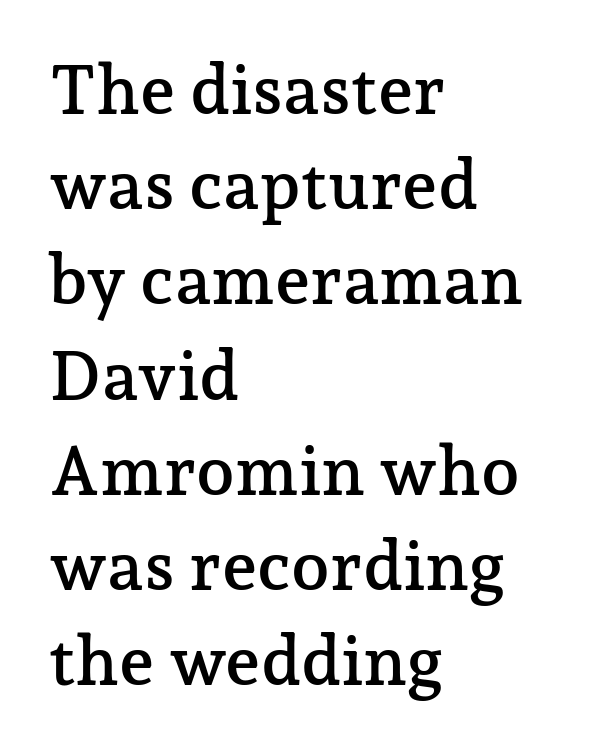
These lines keep a tight, regular rhythm from letter to letter. The space directly below the letters is spotless. A normal amount of white space separates one row of letters from the next. Is this a fixed-width face? No — the glyphs have proportional, varying widths.
